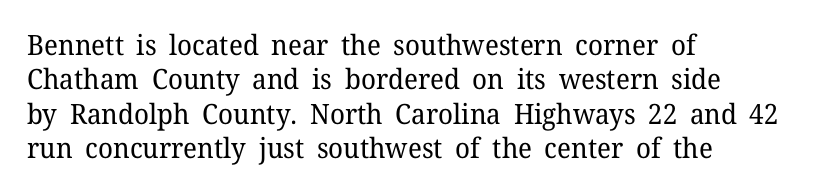
Q: Is the text bold? A: No.
Q: Is the text italic (slanted)? A: No, it is upright.
Q: Is the typeface a serif or a sans-serif typeface? A: Serif.
Q: Is the text underlined? A: No.
Q: How is the paragraph aligned? A: Left-aligned.
Q: Is the spacing between letters normal or unusually wide? A: Normal.
Q: Width (condensed, normal, or wide)? A: Normal.
Q: Stroke contrast? A: Low.
Q: x-height? A: Medium.
Q: Monospaced? A: No.
